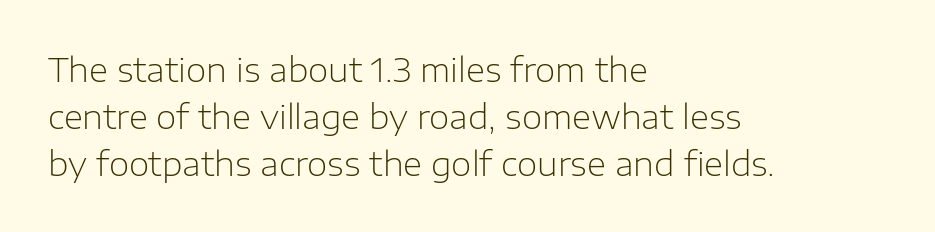
The image shows 33 px light sans-serif type, upright; set left-aligned, normal line spacing (1.42x), normal letter spacing, not underlined; low stroke contrast and a medium x-height.
